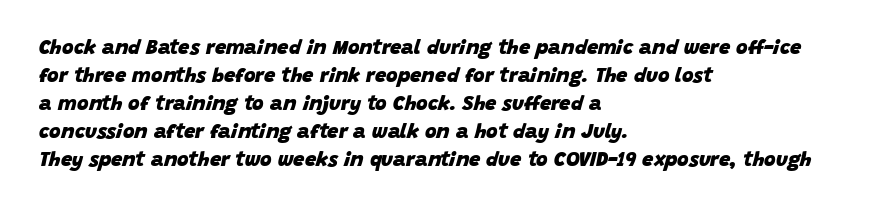
The image shows 20 px bold type, italic (leaning right); set left-aligned, normal line spacing (1.4x), normal letter spacing, not underlined.
